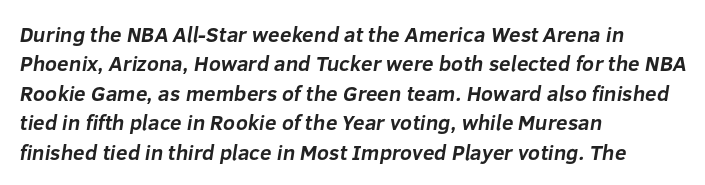
Q: Is the text bold? A: Yes.
Q: Is the text underlined? A: No.
Q: How is the paragraph aligned? A: Left-aligned.
Q: Is the spacing between letters normal or unusually wide? A: Normal.
Q: Is the spacing between lines tight, normal or loose? A: Normal.
